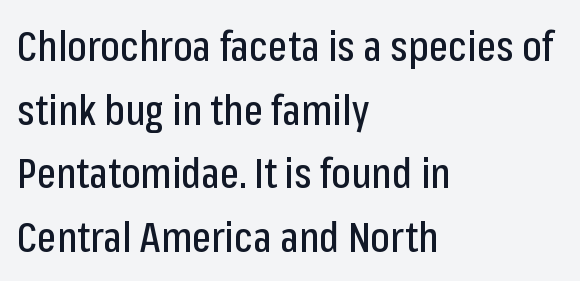
Unlike italic type, these characters show no tilt at all. Here the designer chose a conventional face with non-uniform glyph widths. Compared with a centered layout, this one pins lines to the left instead. Type without underlining. Rows of type keep a routine distance in the vertical direction.
